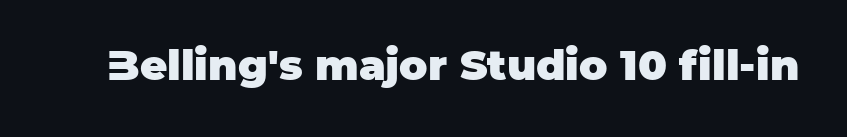
The image shows 42 px heavy sans-serif type, upright; set normal letter spacing, not underlined; low stroke contrast and a large x-height.
